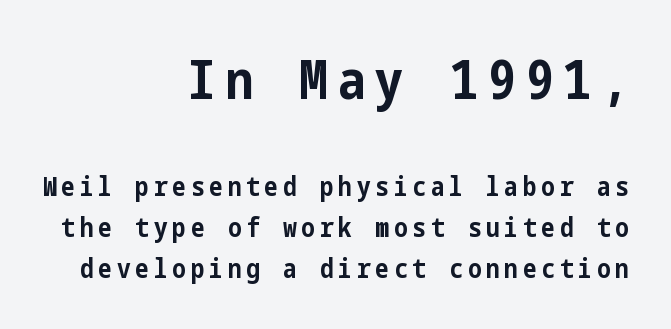
The image shows 53 px bold, condensed sans-serif type, upright; set right-aligned, normal line spacing (1.58x), not underlined; the first (top) block is 2.04x larger; low stroke contrast and a medium x-height.
